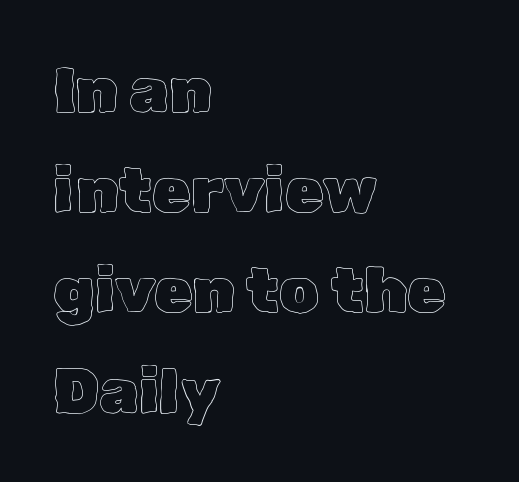
Q: Is the text italic (slanted)? A: No, it is upright.
Q: Is the text underlined? A: No.
Q: How is the paragraph aligned? A: Left-aligned.
Q: Is the spacing between letters normal or unusually wide? A: Normal.
Q: Is the spacing between lines tight, normal or loose? A: Normal.
Q: Width (condensed, normal, or wide)? A: Normal.
Q: x-height? A: Medium.
Q: Monospaced? A: No.
